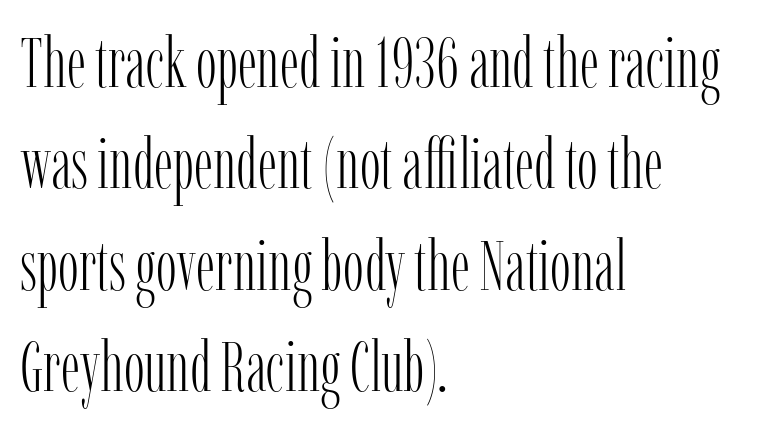
Q: Is the text bold? A: No.
Q: Is the text italic (slanted)? A: No, it is upright.
Q: Is the typeface a serif or a sans-serif typeface? A: Serif.
Q: Is the text underlined? A: No.
Q: How is the paragraph aligned? A: Left-aligned.
Q: Is the spacing between letters normal or unusually wide? A: Normal.
Q: Is the spacing between lines tight, normal or loose? A: Normal.
Q: Width (condensed, normal, or wide)? A: Condensed.
Q: Stroke contrast? A: Low.
Q: x-height? A: Medium.
Q: Monospaced? A: No.
